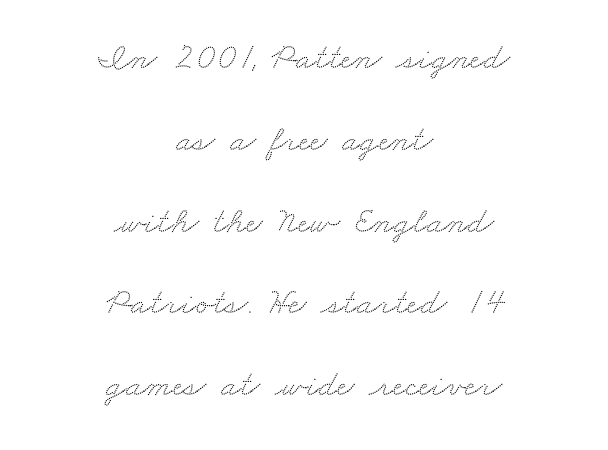
{"serif": "yes", "width": "wide", "stroke_contrast": "medium", "x_height": "small", "monospaced": "no", "underline": "no", "align": "center", "line_spacing": "loose", "line_spacing_ratio": 2.21, "letter_spacing": "normal", "letter_spacing_em": 0.0, "glyph_px": 37}
